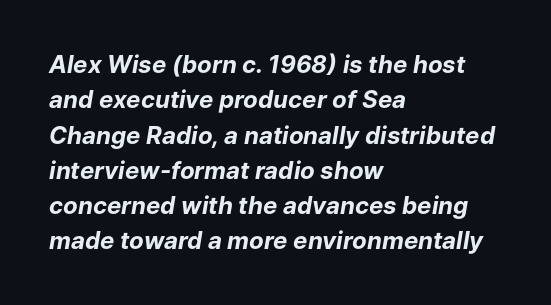
Q: Is the text bold? A: Yes.
Q: Is the text italic (slanted)? A: Yes, it leans right by about 9 degrees.
Q: Is the text underlined? A: No.
Q: How is the paragraph aligned? A: Left-aligned.
Q: Is the spacing between letters normal or unusually wide? A: Normal.
Q: Is the spacing between lines tight, normal or loose? A: Normal.
